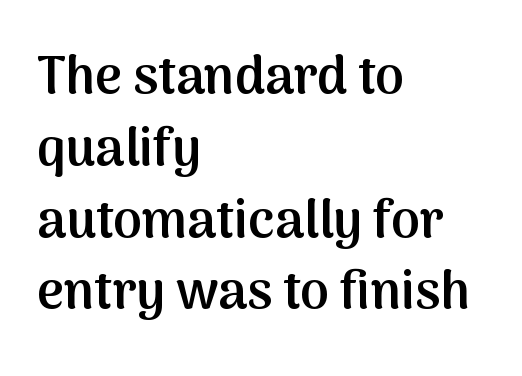
The image shows 52 px semibold sans-serif type, upright; set left-aligned, normal line spacing (1.38x), normal letter spacing, not underlined; medium stroke contrast and a medium x-height.
